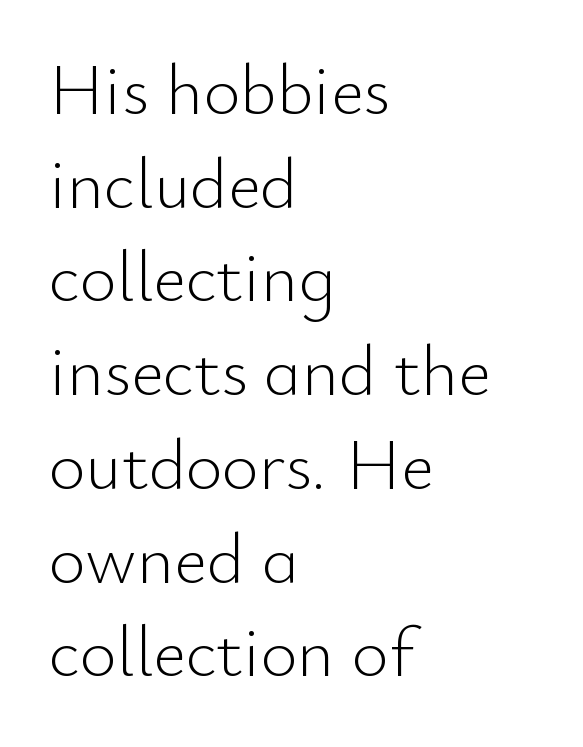
What kind of face is this? One without serifs — a sans. These lines sit exactly where default settings would place them. Words appear dense and cohesive because spacing is normal. Casual observation: everything's shoved over to the left.
